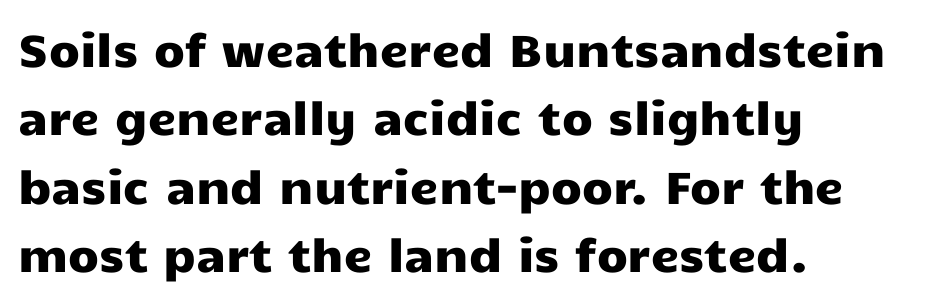
Q: Is the text italic (slanted)? A: No, it is upright.
Q: Is the typeface a serif or a sans-serif typeface? A: Sans-serif.
Q: Is the text underlined? A: No.
Q: How is the paragraph aligned? A: Left-aligned.
Q: Is the spacing between letters normal or unusually wide? A: Normal.
Q: Is the spacing between lines tight, normal or loose? A: Normal.
Q: Width (condensed, normal, or wide)? A: Wide.
Q: Stroke contrast? A: Low.
Q: x-height? A: Medium.
Q: Monospaced? A: No.
